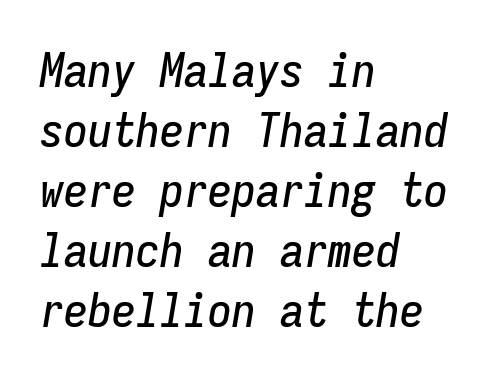
Q: Is the text italic (slanted)? A: Yes, it leans right by about 9 degrees.
Q: Is the text underlined? A: No.
Q: How is the paragraph aligned? A: Left-aligned.
Q: Is the spacing between letters normal or unusually wide? A: Normal.
Q: Is the spacing between lines tight, normal or loose? A: Normal.
Q: Width (condensed, normal, or wide)? A: Condensed.
Q: Stroke contrast? A: Low.
Q: x-height? A: Medium.
Q: Monospaced? A: Yes.
